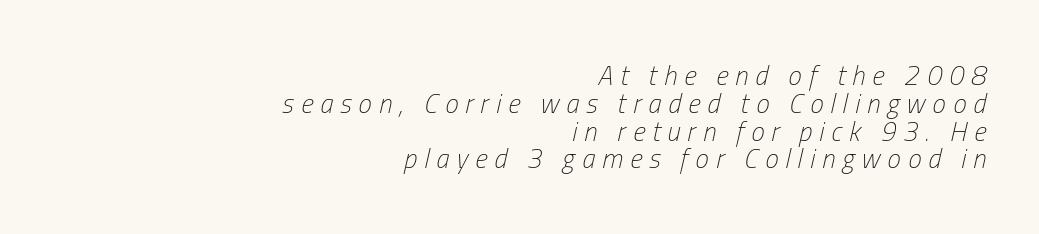
Q: Is the text bold? A: No.
Q: Is the text italic (slanted)? A: Yes, it leans right by about 13 degrees.
Q: Is the text underlined? A: No.
Q: How is the paragraph aligned? A: Right-aligned.
Q: Is the spacing between letters normal or unusually wide? A: Unusually wide.
Q: Is the spacing between lines tight, normal or loose? A: Tight.
